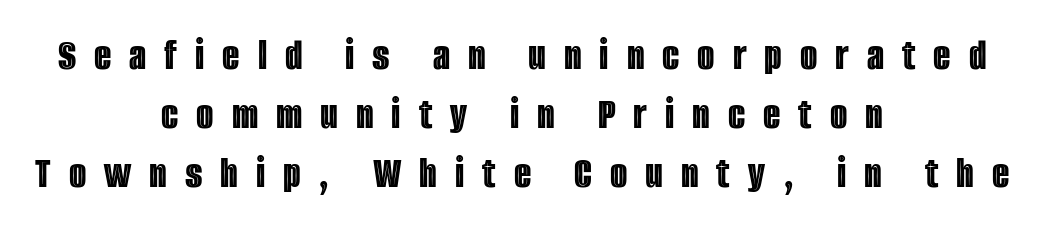
The image shows 45 px condensed type, upright; set centered, normal line spacing (1.31x), unusually wide letter spacing (+0.4 em), not underlined; a large x-height.
